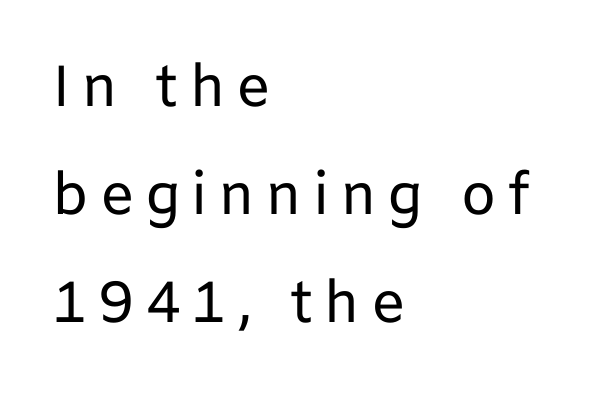
{"serif": "no", "italic": "no", "bold": "no", "weight": "regular", "width": "normal", "stroke_contrast": "low", "x_height": "medium", "monospaced": "no", "underline": "no", "align": "left", "line_spacing_ratio": 1.86, "glyph_px": 58}
